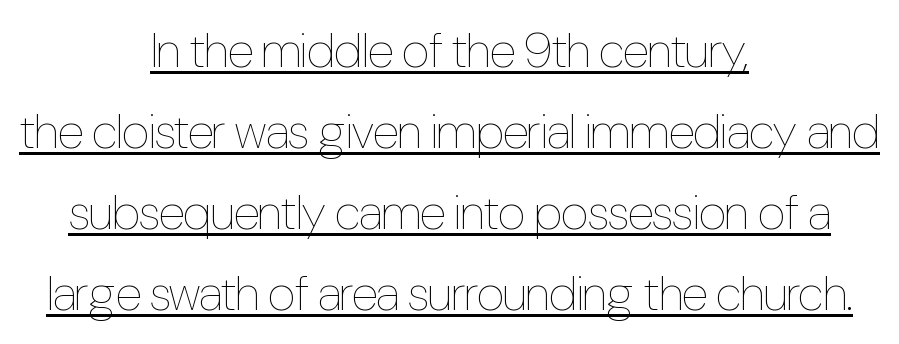
The image shows 49 px thin, condensed type, upright; set centered, normal line spacing (1.65x), normal letter spacing, underlined; low stroke contrast and a medium x-height.
